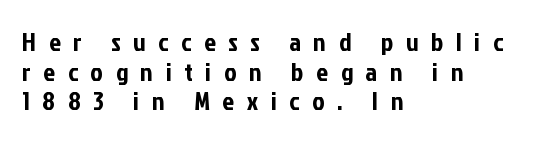
A typesetter would mark this as roman, not italic. The ragged edge is on the right, which tells us the setting is flush left. Type without underlining. You could only call the tracking loose — the letters float apart.
